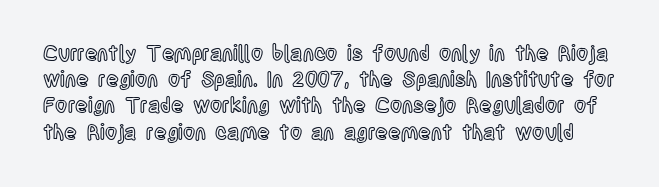
The space beneath each line is pristine and unruled. Spacing between characters is what you'd get straight out of the box. Interline gaps are of average width in this sample. The letters stand straight up with perfectly vertical stems.
